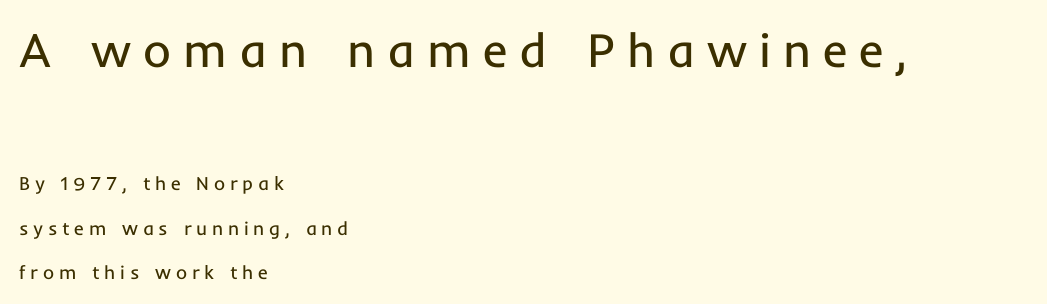
The image shows 48 px regular-weight sans-serif type, upright; set left-aligned, loose line spacing (2.36x), unusually wide letter spacing (+0.25 em), not underlined; the first (top) block is 2.53x larger; low stroke contrast and a medium x-height.
